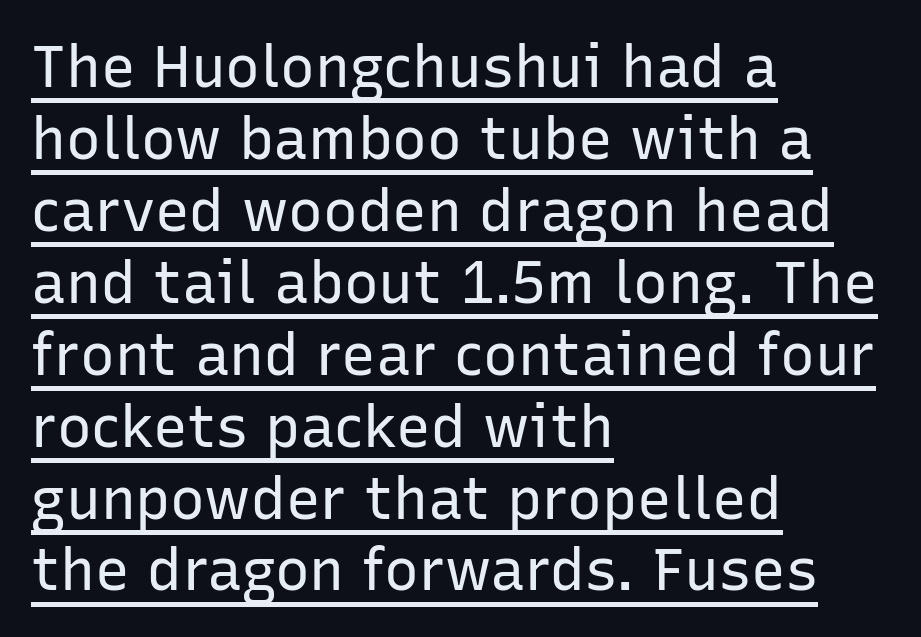
This sample is left-justified, so line endings fall wherever the words run out. If you drew a line through each stem, it would be perfectly vertical. Nothing unusual about the tracking: characters are spaced as the font intends. A rule runs beneath these lines of type. Do the characters align in a grid? No, the font is proportional. Check where the strokes stop: nothing finishes them off — pure sans.
